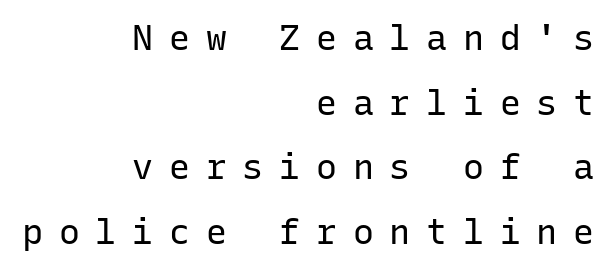
{"serif": "no", "italic": "no", "bold": "no", "weight": "regular", "width": "normal", "stroke_contrast": "low", "x_height": "medium", "monospaced": "yes", "underline": "no", "align": "right", "line_spacing_ratio": 1.85, "letter_spacing": "wide", "letter_spacing_em": 0.45, "glyph_px": 35}
